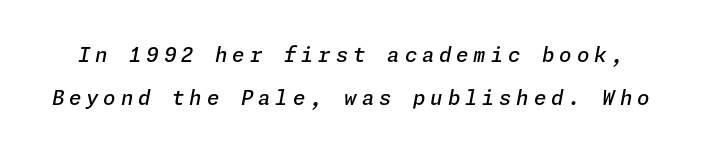
The image shows 20 px text type, italic (leaning right); set loose line spacing (2.14x), unusually wide letter spacing (+0.24 em), not underlined.
